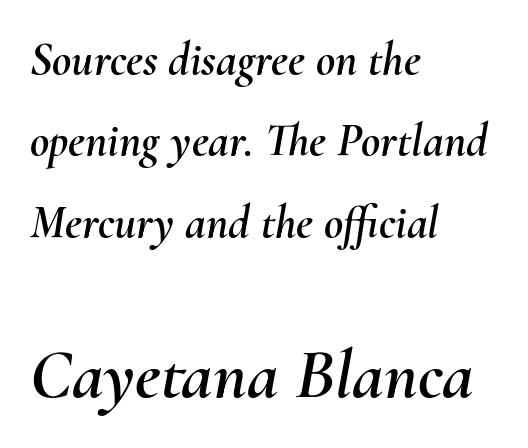
Q: Is the text italic (slanted)? A: Yes, it leans right by about 10 degrees.
Q: Is the text underlined? A: No.
Q: How is the paragraph aligned? A: Left-aligned.
Q: Is the spacing between letters normal or unusually wide? A: Normal.
Q: Which block of text is set in a larger size, the first (top) or the second (bottom)? A: The second (bottom) one.
Q: Width (condensed, normal, or wide)? A: Normal.
Q: Stroke contrast? A: Medium.
Q: x-height? A: Small.
Q: Monospaced? A: No.
